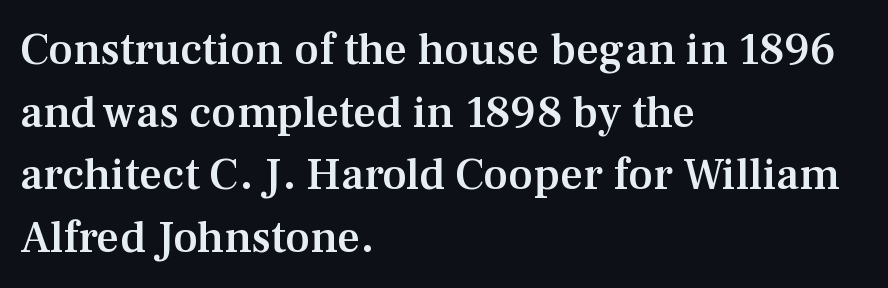
Honestly, the row spacing looks completely unremarkable. Look at the bottom of the vertical strokes: they flare into serifs here. The glyphs are unaccompanied by any horizontal stroke below them. Look at the stroke-to-counter ratio: somewhat heavy, a semibold. What stands out about the letter spacing? Nothing — it is the standard amount.
